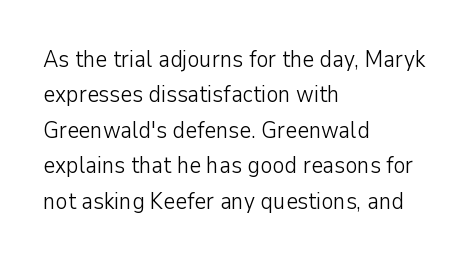
{"italic": "no", "bold": "no", "underline": "no", "align": "left", "line_spacing": "normal", "line_spacing_ratio": 1.54, "letter_spacing": "normal", "letter_spacing_em": 0.0, "glyph_px": 23}
